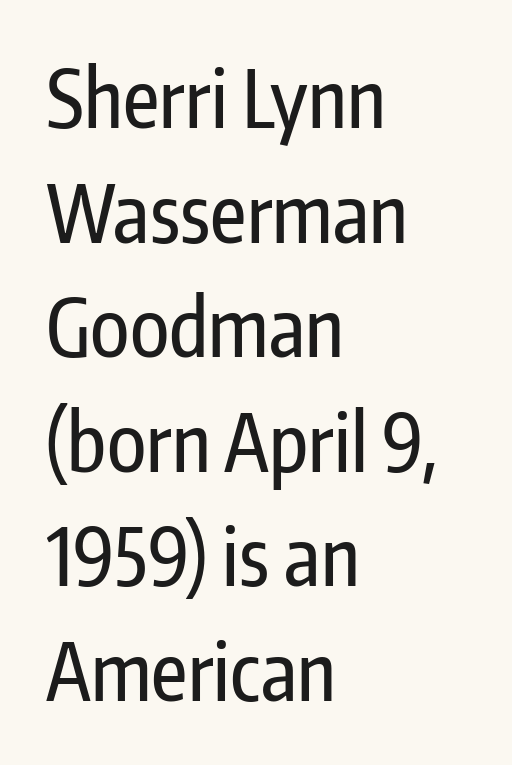
Looks like regular typesetting: each glyph gets only the width it needs. The compositor pushed each line to the left boundary. Ordinary non-slanted type is in use. The rendering uses a moderate line-height, typical for paragraphs. The letters sit at their default tracking, neither squeezed nor spread. This sample uses a sans-serif face.
